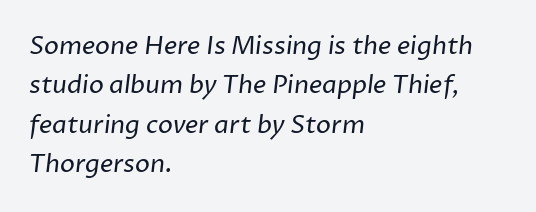
Descenders are the only things crossing below the line. Unbolded letterforms with no extra heft. The rows are spaced the way most documents space them. Where is the straight margin? On the left.
